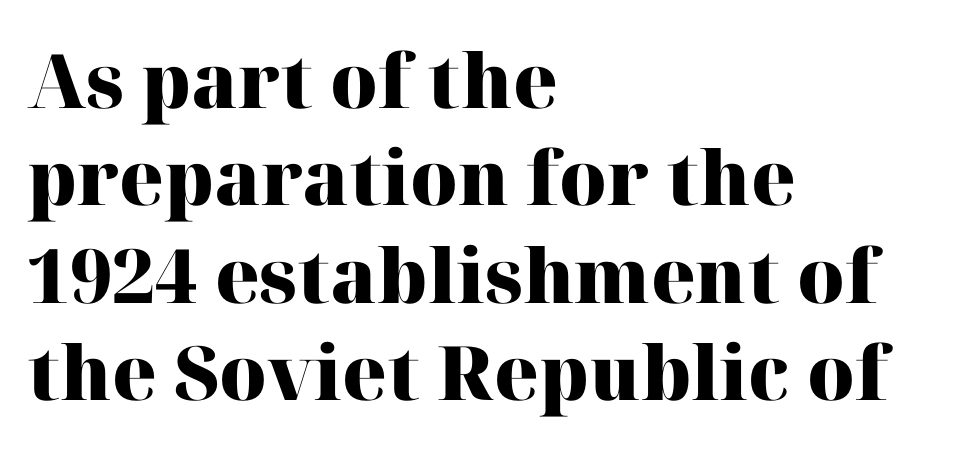
These lines stack with their left ends in a neat column. Does the type have serifs? Yes, each stem ends in a small foot. Every letter is thick-stroked: bold, no question. Note the varied advance widths — an 'i' is clearly narrower than an 'm'.
